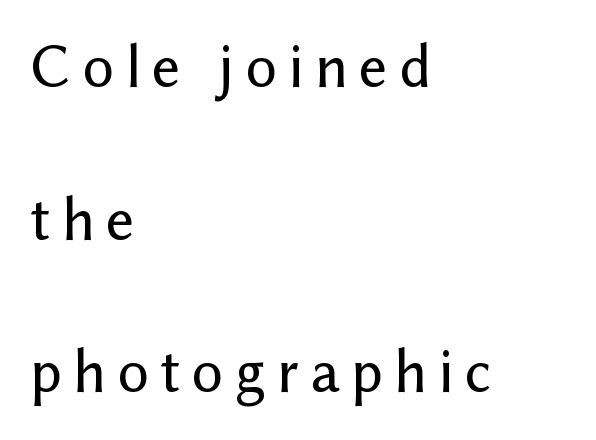
Q: Is the text italic (slanted)? A: No, it is upright.
Q: Is the typeface a serif or a sans-serif typeface? A: Sans-serif.
Q: Is the text underlined? A: No.
Q: How is the paragraph aligned? A: Left-aligned.
Q: Is the spacing between lines tight, normal or loose? A: Loose.
Q: Width (condensed, normal, or wide)? A: Normal.
Q: Stroke contrast? A: Low.
Q: x-height? A: Medium.
Q: Monospaced? A: No.
